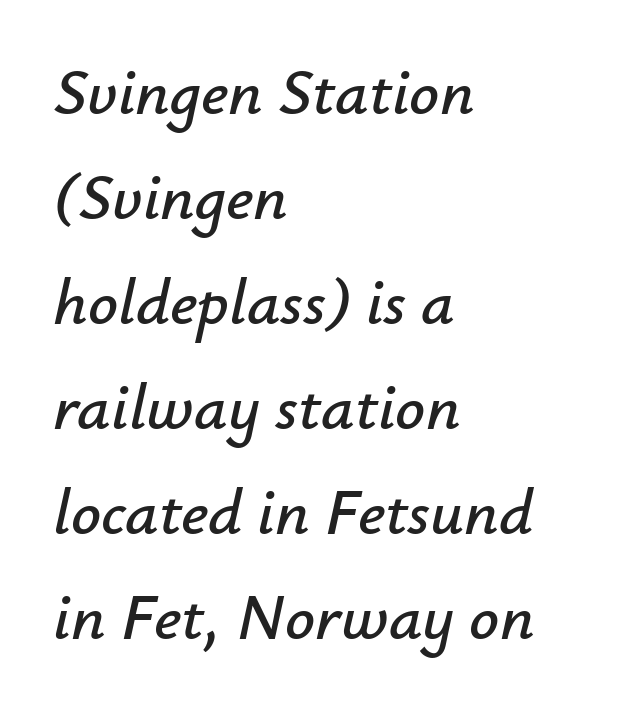
Q: Is the text italic (slanted)? A: Yes, it leans right by about 12 degrees.
Q: Is the text underlined? A: No.
Q: How is the paragraph aligned? A: Left-aligned.
Q: Is the spacing between letters normal or unusually wide? A: Normal.
Q: Is the spacing between lines tight, normal or loose? A: Normal.
Q: Width (condensed, normal, or wide)? A: Normal.
Q: Stroke contrast? A: Low.
Q: x-height? A: Small.
Q: Monospaced? A: No.
